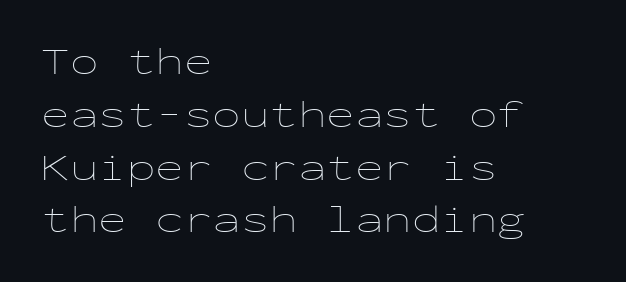
Decoration check: the copy has no underline. Vertically, the passage feels balanced, rows spaced as you'd expect. A student would call this left alignment; a typographer would say flush left, rag right. The rendering keeps characters at their native spacing. It's the straight-up-and-down kind of type. The rendering uses typewriter-style spacing with identical character cells.
